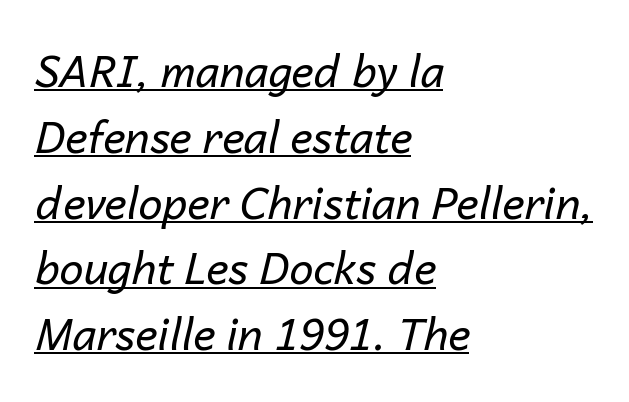
Q: Is the text bold? A: No.
Q: Is the text italic (slanted)? A: Yes, it leans right by about 14 degrees.
Q: Is the text underlined? A: Yes.
Q: How is the paragraph aligned? A: Left-aligned.
Q: Is the spacing between letters normal or unusually wide? A: Normal.
Q: Is the spacing between lines tight, normal or loose? A: Normal.
Q: Width (condensed, normal, or wide)? A: Normal.
Q: Stroke contrast? A: Low.
Q: x-height? A: Medium.
Q: Monospaced? A: No.
